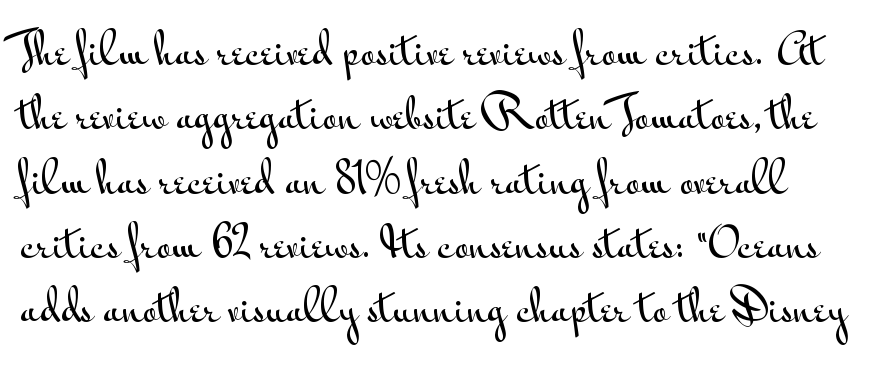
{"serif": "no", "width": "wide", "stroke_contrast": "medium", "x_height": "small", "monospaced": "no", "underline": "no", "line_spacing": "normal", "line_spacing_ratio": 1.57, "letter_spacing": "normal", "letter_spacing_em": 0.0, "glyph_px": 41}
